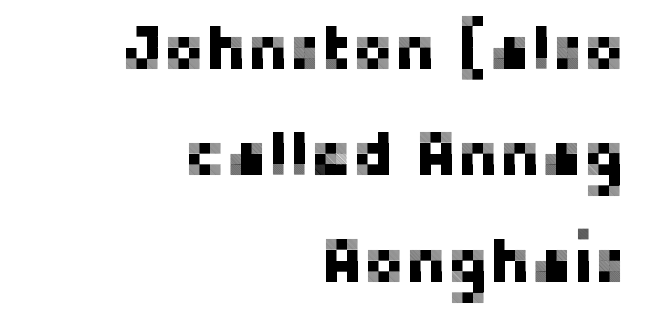
Q: Is the text italic (slanted)? A: No, it is upright.
Q: Is the typeface a serif or a sans-serif typeface? A: Sans-serif.
Q: Is the text underlined? A: No.
Q: How is the paragraph aligned? A: Right-aligned.
Q: Is the spacing between letters normal or unusually wide? A: Normal.
Q: Is the spacing between lines tight, normal or loose? A: Normal.
Q: Width (condensed, normal, or wide)? A: Normal.
Q: Stroke contrast? A: Low.
Q: x-height? A: Medium.
Q: Monospaced? A: No.
